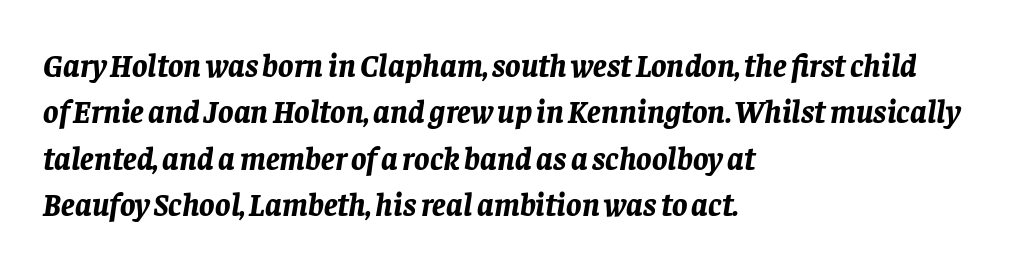
The strip under each line holds only bare page. Line spacing here is normal. These lines are rendered in a variable-pitch font. Chunky letters — that's bold for sure. The letterforms sit shoulder to shoulder at normal distance. Characters are canted at an angle relative to the baseline's perpendicular.
